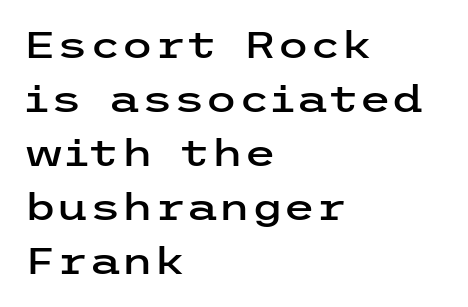
Q: Is the text italic (slanted)? A: No, it is upright.
Q: Is the typeface a serif or a sans-serif typeface? A: Sans-serif.
Q: Is the text underlined? A: No.
Q: How is the paragraph aligned? A: Left-aligned.
Q: Is the spacing between letters normal or unusually wide? A: Normal.
Q: Is the spacing between lines tight, normal or loose? A: Normal.
Q: Width (condensed, normal, or wide)? A: Wide.
Q: Stroke contrast? A: Low.
Q: x-height? A: Medium.
